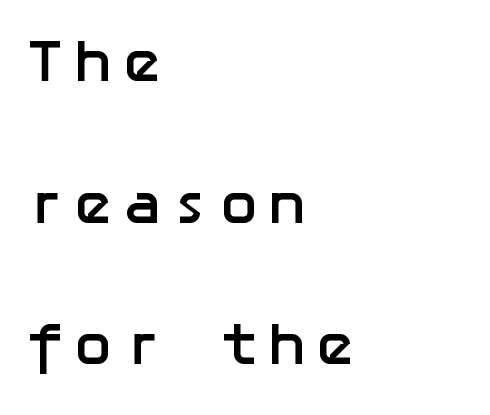
Q: Is the text bold? A: Yes.
Q: Is the text italic (slanted)? A: No, it is upright.
Q: Is the typeface a serif or a sans-serif typeface? A: Sans-serif.
Q: Is the text underlined? A: No.
Q: How is the paragraph aligned? A: Left-aligned.
Q: Is the spacing between lines tight, normal or loose? A: Loose.
Q: Width (condensed, normal, or wide)? A: Normal.
Q: Stroke contrast? A: Low.
Q: x-height? A: Medium.
